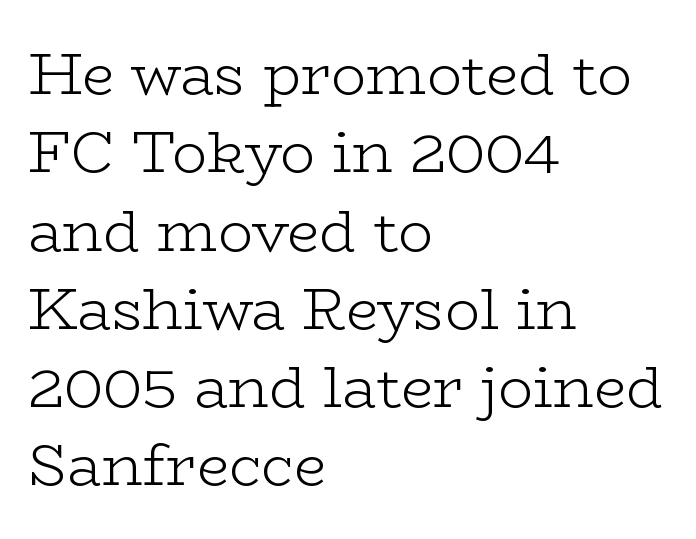
{"serif": "yes", "italic": "no", "bold": "no", "weight": "light", "width": "wide", "stroke_contrast": "low", "x_height": "medium", "monospaced": "no", "underline": "no", "align": "left", "line_spacing": "normal", "line_spacing_ratio": 1.35, "letter_spacing": "normal", "letter_spacing_em": 0.0, "glyph_px": 58}
